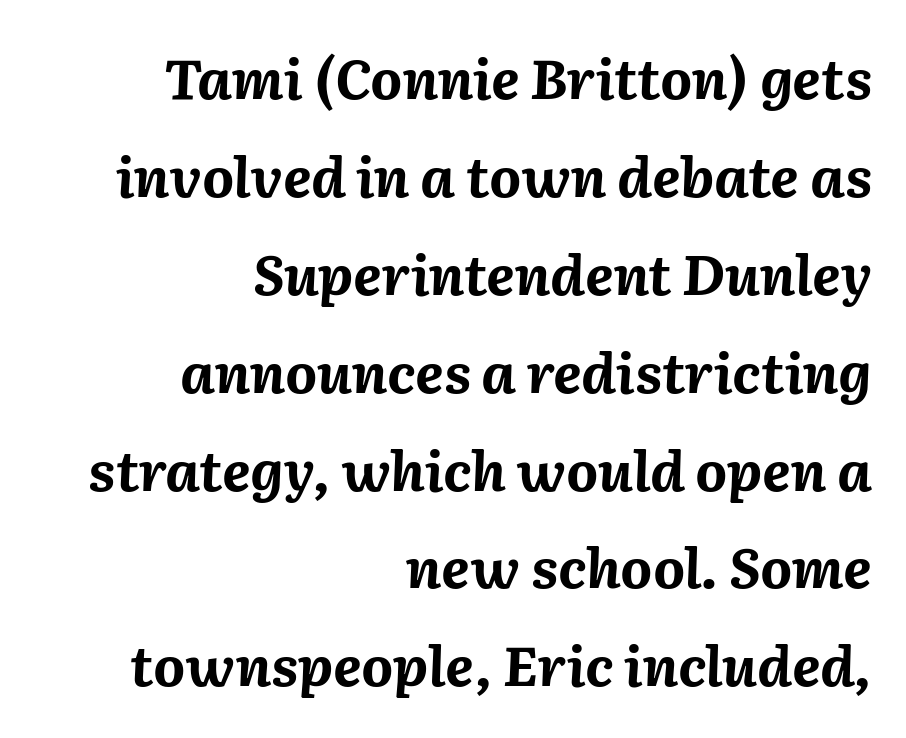
Q: Is the text bold? A: Yes.
Q: Is the text italic (slanted)? A: Yes, it leans right by about 2 degrees.
Q: Is the text underlined? A: No.
Q: How is the paragraph aligned? A: Right-aligned.
Q: Is the spacing between letters normal or unusually wide? A: Normal.
Q: Width (condensed, normal, or wide)? A: Normal.
Q: Stroke contrast? A: Medium.
Q: x-height? A: Medium.
Q: Monospaced? A: No.
